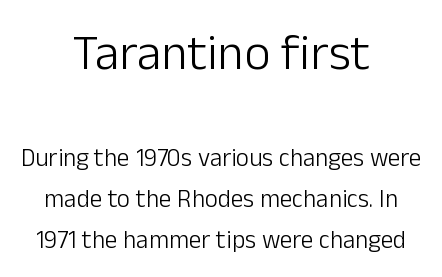
Q: Is the text bold? A: No.
Q: Is the text italic (slanted)? A: No, it is upright.
Q: Is the typeface a serif or a sans-serif typeface? A: Sans-serif.
Q: Is the text underlined? A: No.
Q: How is the paragraph aligned? A: Centered.
Q: Is the spacing between letters normal or unusually wide? A: Normal.
Q: Is the spacing between lines tight, normal or loose? A: Normal.
Q: Which block of text is set in a larger size, the first (top) or the second (bottom)? A: The first (top) one.
Q: Width (condensed, normal, or wide)? A: Normal.
Q: Stroke contrast? A: Low.
Q: x-height? A: Medium.
Q: Monospaced? A: No.
